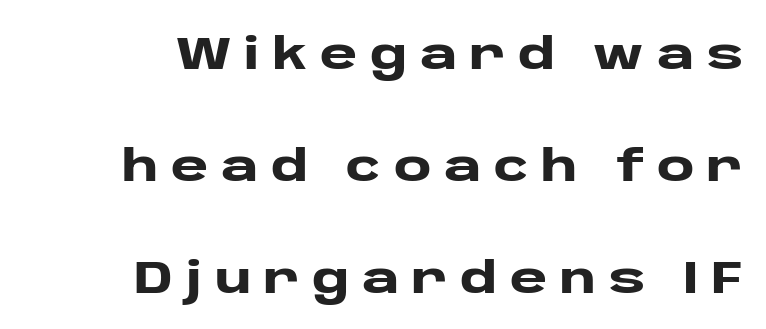
The image shows 45 px heavy, wide sans-serif type, upright; set right-aligned, loose line spacing (2.49x), unusually wide letter spacing (+0.28 em), not underlined; low stroke contrast and a large x-height.
